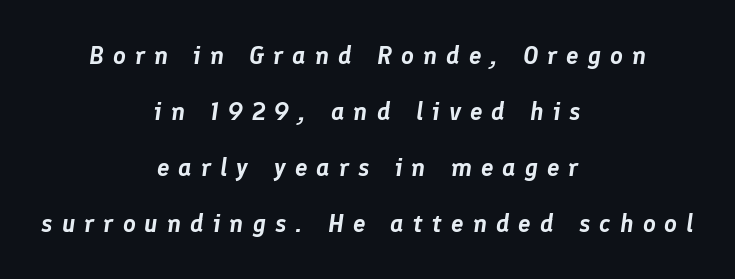
{"italic": "yes", "lean": "right", "slant_degrees": 8, "underline": "no", "align": "center", "line_spacing": "loose", "line_spacing_ratio": 2.24, "letter_spacing": "wide", "letter_spacing_em": 0.36, "glyph_px": 25}
